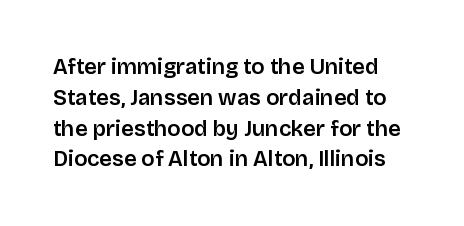
{"italic": "no", "underline": "no", "line_spacing": "normal", "line_spacing_ratio": 1.4, "letter_spacing": "normal", "letter_spacing_em": 0.0, "glyph_px": 22}
